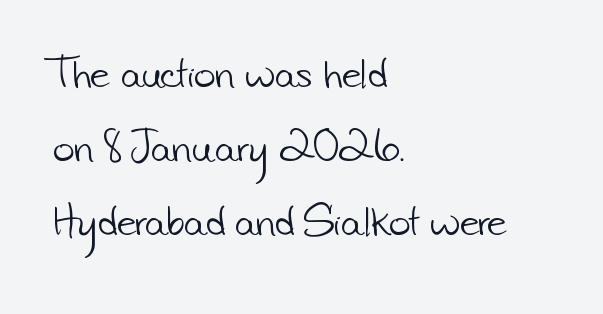
Q: Is the text bold? A: No.
Q: Is the typeface a serif or a sans-serif typeface? A: Sans-serif.
Q: Is the text underlined? A: No.
Q: How is the paragraph aligned? A: Left-aligned.
Q: Is the spacing between letters normal or unusually wide? A: Normal.
Q: Is the spacing between lines tight, normal or loose? A: Loose.
Q: Width (condensed, normal, or wide)? A: Normal.
Q: Stroke contrast? A: Low.
Q: x-height? A: Small.
Q: Monospaced? A: No.
